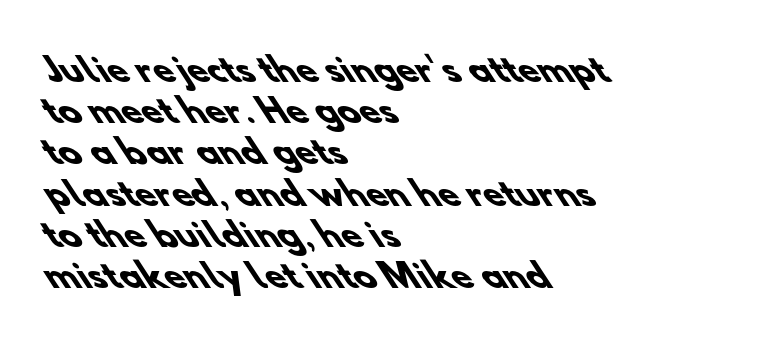
The image shows 33 px heavy sans-serif type; set left-aligned, normal line spacing (1.25x), normal letter spacing, not underlined; low stroke contrast and a small x-height.
